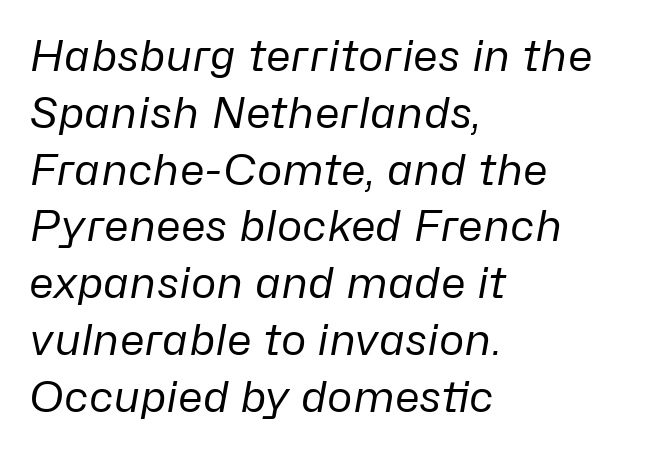
The image shows 43 px regular-weight type, italic (leaning right); set left-aligned, normal line spacing (1.32x), normal letter spacing, not underlined; low stroke contrast and a medium x-height.
